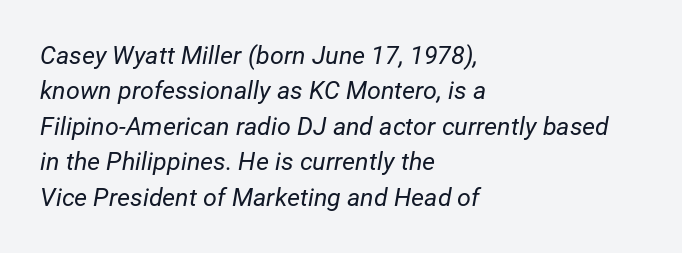
Q: Is the text bold? A: No.
Q: Is the text italic (slanted)? A: Yes, it leans right by about 12 degrees.
Q: Is the text underlined? A: No.
Q: How is the paragraph aligned? A: Left-aligned.
Q: Is the spacing between letters normal or unusually wide? A: Normal.
Q: Is the spacing between lines tight, normal or loose? A: Normal.
